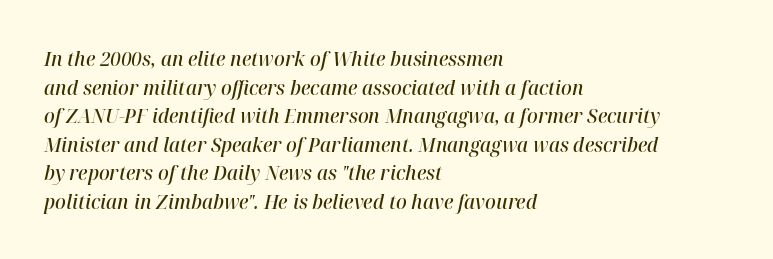
{"italic": "yes", "lean": "right", "slant_degrees": 12, "bold": "semi", "underline": "no", "align": "left", "line_spacing": "normal", "line_spacing_ratio": 1.43, "letter_spacing": "normal", "letter_spacing_em": 0.0, "glyph_px": 20}
